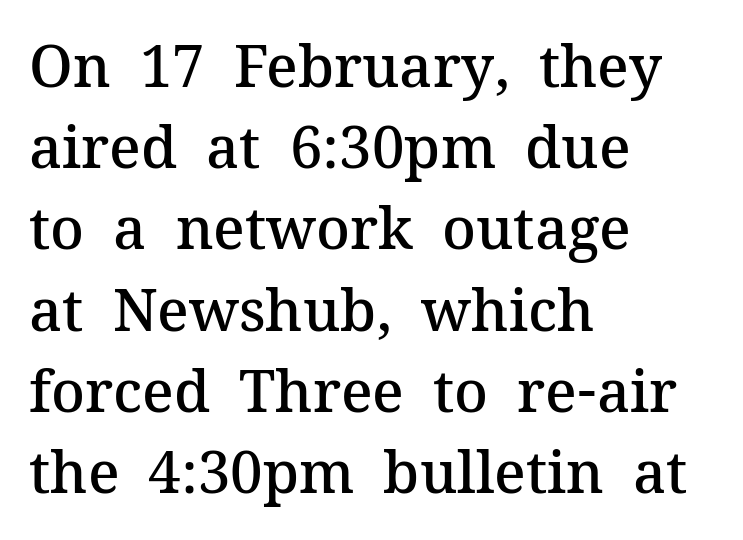
Q: Is the text bold? A: Semi-bold.
Q: Is the text italic (slanted)? A: No, it is upright.
Q: Is the typeface a serif or a sans-serif typeface? A: Serif.
Q: Is the text underlined? A: No.
Q: How is the paragraph aligned? A: Left-aligned.
Q: Is the spacing between letters normal or unusually wide? A: Normal.
Q: Is the spacing between lines tight, normal or loose? A: Normal.
Q: Width (condensed, normal, or wide)? A: Normal.
Q: Stroke contrast? A: Medium.
Q: x-height? A: Medium.
Q: Monospaced? A: No.
